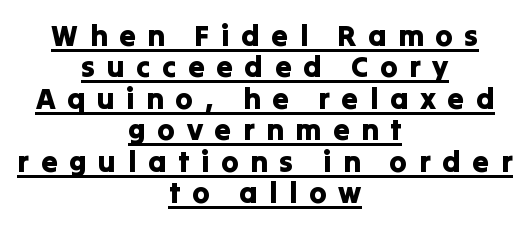
Do the characters align in a grid? No, the font is proportional. A student would call this center alignment; a typographer would say set centered. The line texture is sparse and dotted thanks to wide tracking. You can tell it's not italic because the verticals are truly vertical. These lines huddle together more closely than default settings would place them. What kind of face is this? One without serifs — a sans.
